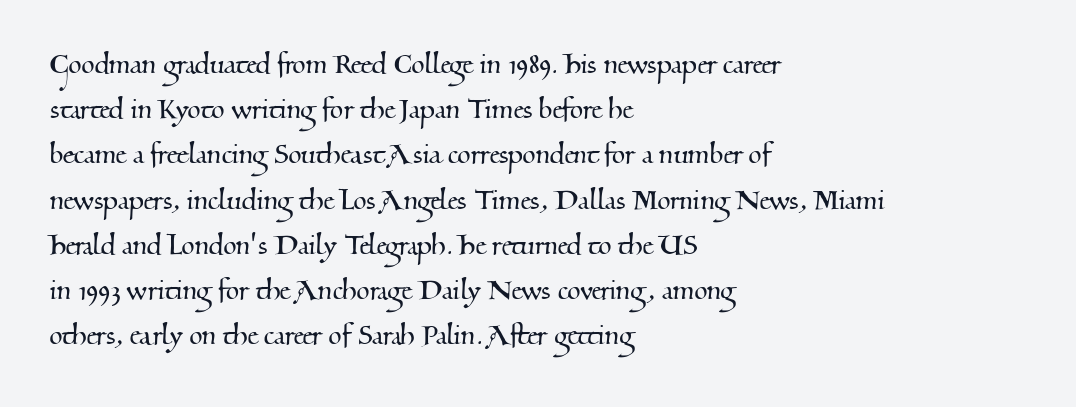
Leading matches the norm, producing a regular column. Each row of text sits above clean, open space. Do the characters align in a grid? No, the font is proportional. The rag falls on the right side of this text block. Does the type have serifs? Yes, each stem ends in a small foot. You could call the tracking neutral — neither tight nor loose.
